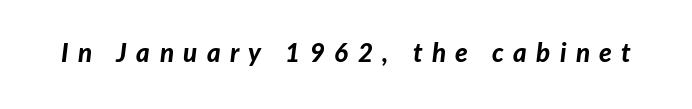
{"italic": "yes", "lean": "right", "slant_degrees": 7, "bold": "yes", "underline": "no", "letter_spacing": "wide", "letter_spacing_em": 0.36, "glyph_px": 26}
